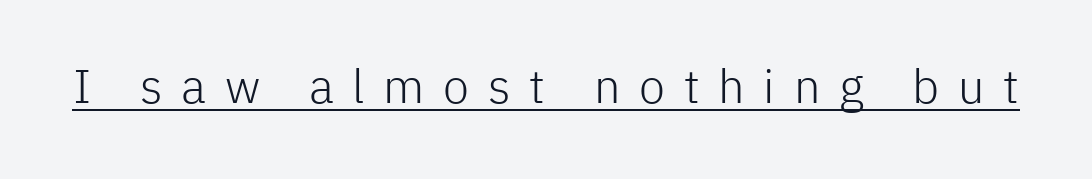
{"serif": "no", "italic": "no", "bold": "no", "weight": "light", "width": "normal", "stroke_contrast": "low", "x_height": "medium", "monospaced": "no", "underline": "yes", "letter_spacing": "wide", "letter_spacing_em": 0.4, "glyph_px": 47}
